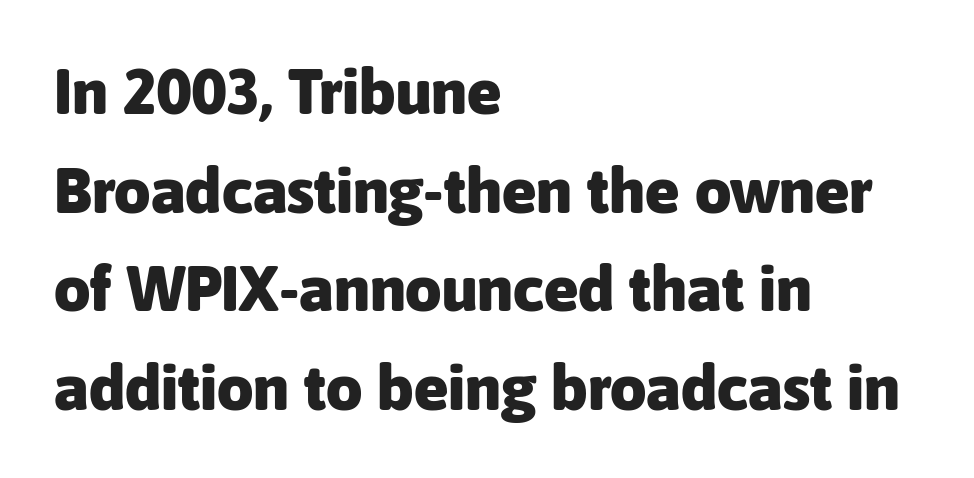
Q: Is the text bold? A: Yes.
Q: Is the text italic (slanted)? A: No, it is upright.
Q: Is the typeface a serif or a sans-serif typeface? A: Sans-serif.
Q: Is the text underlined? A: No.
Q: How is the paragraph aligned? A: Left-aligned.
Q: Is the spacing between letters normal or unusually wide? A: Normal.
Q: Is the spacing between lines tight, normal or loose? A: Normal.
Q: Width (condensed, normal, or wide)? A: Normal.
Q: Stroke contrast? A: Low.
Q: x-height? A: Medium.
Q: Monospaced? A: No.
